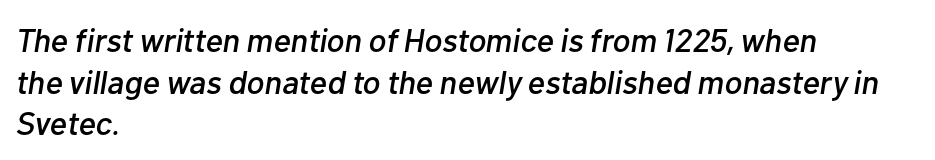
Underlining? Definitely not there. This sample keeps an unexceptional amount of space between lines. Here the designer chose a conventional face with non-uniform glyph widths. Slant detected: the letters are inclined.
